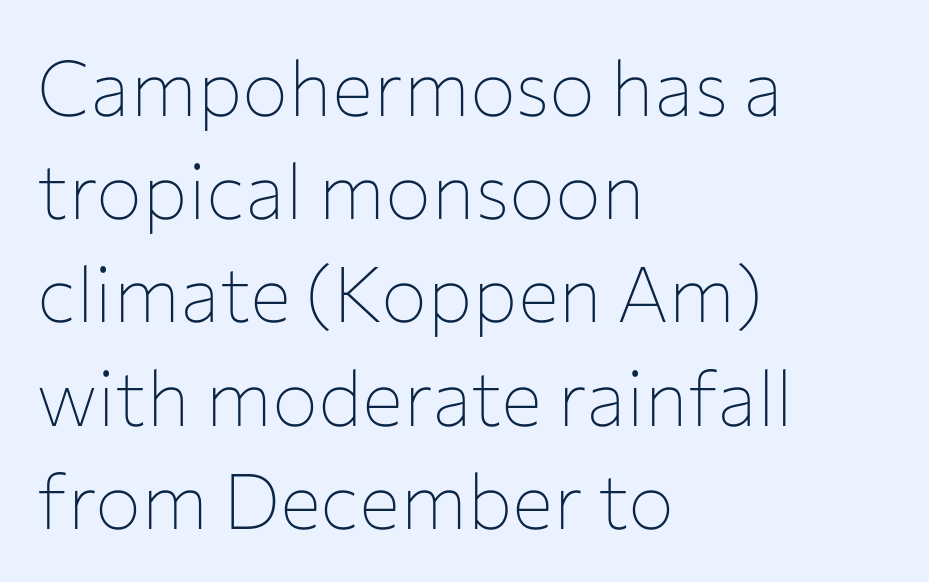
The image shows 77 px thin sans-serif type, upright; set left-aligned, normal line spacing (1.34x), normal letter spacing, not underlined; low stroke contrast and a medium x-height.
